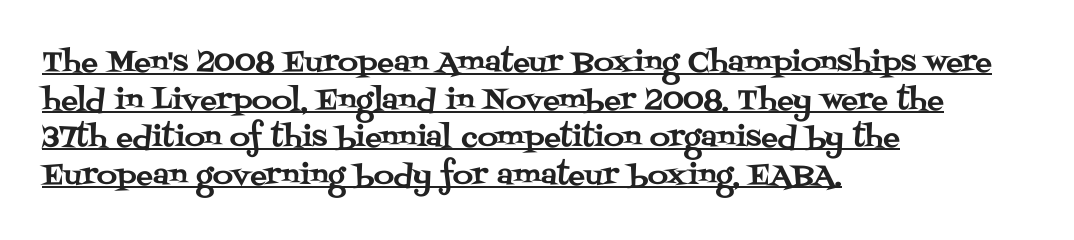
A typesetter would call this zero additional tracking. Has an underline been added? It has. The passage shown is typeset with a serif family. The passage shown is typed in a proportional face where columns would drift. Notice how the passage keeps a crisp vertical edge on the left only.
